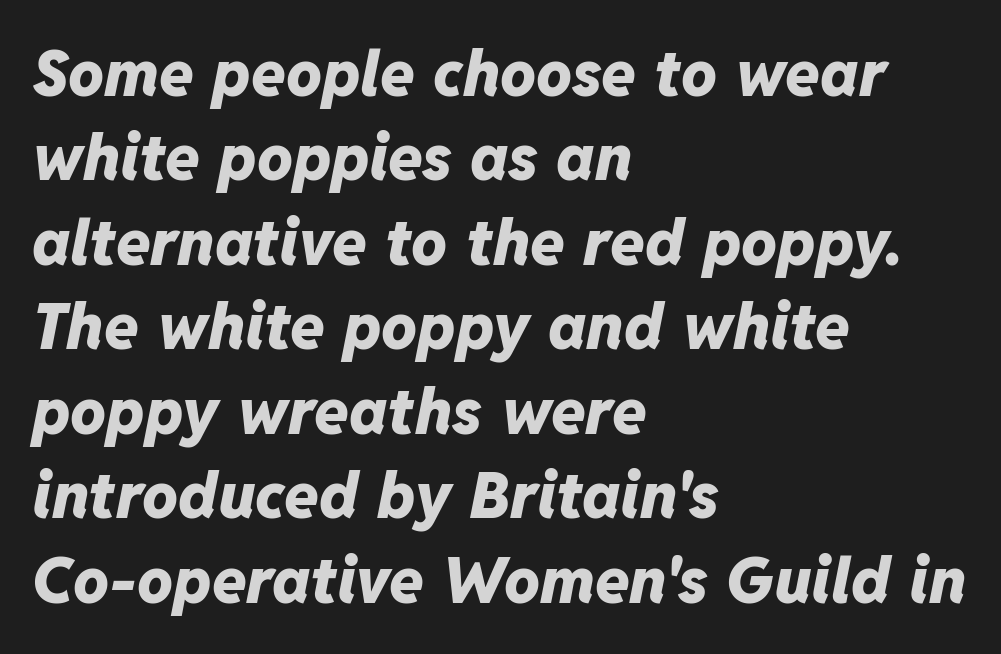
The image shows 63 px heavy type, italic (leaning right); set left-aligned, normal line spacing (1.34x), normal letter spacing, not underlined; low stroke contrast and a medium x-height.
